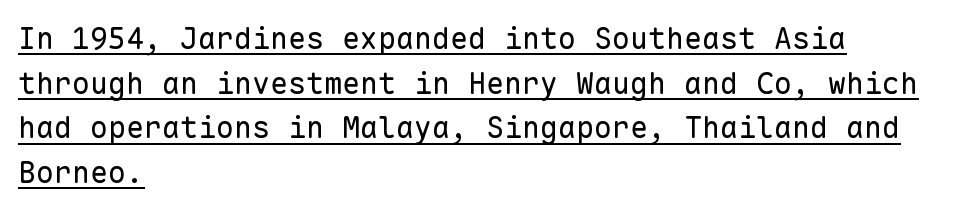
{"serif": "no", "italic": "no", "bold": "no", "weight": "regular", "width": "normal", "stroke_contrast": "low", "x_height": "medium", "monospaced": "yes", "underline": "yes", "align": "left", "line_spacing": "normal", "line_spacing_ratio": 1.49, "letter_spacing": "normal", "letter_spacing_em": 0.0, "glyph_px": 30}
